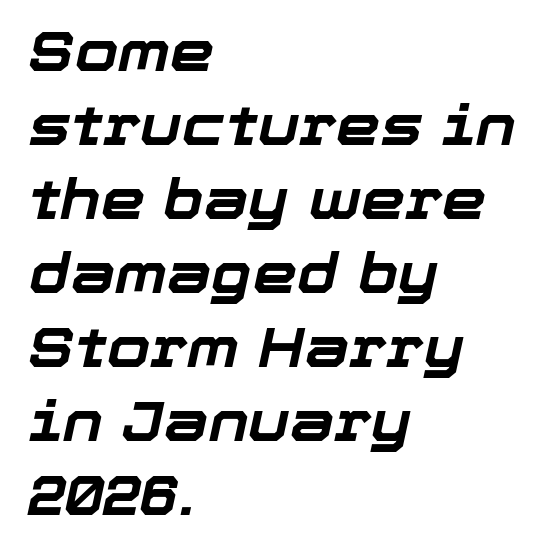
The image shows 56 px bold type, italic (leaning right); set left-aligned, normal line spacing (1.32x), normal letter spacing, not underlined; low stroke contrast and a medium x-height.
